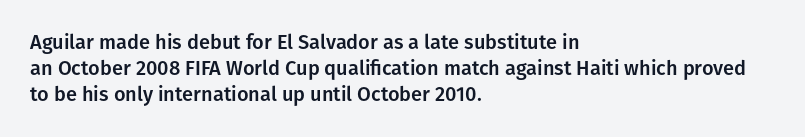
Q: Is the text italic (slanted)? A: No, it is upright.
Q: Is the text underlined? A: No.
Q: How is the paragraph aligned? A: Left-aligned.
Q: Is the spacing between letters normal or unusually wide? A: Normal.
Q: Is the spacing between lines tight, normal or loose? A: Normal.
